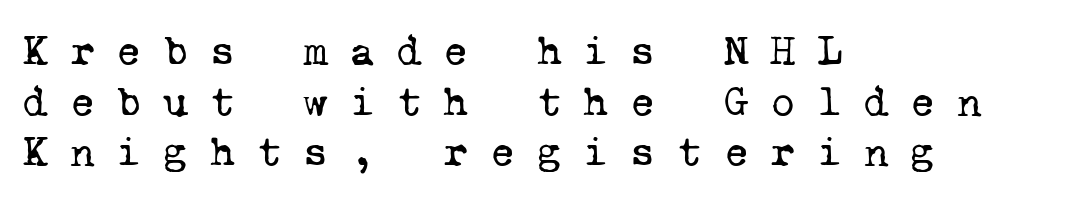
The image shows 43 px regular-weight serif type, monospaced; set left-aligned, line spacing 1.18x, unusually wide letter spacing (+0.5 em), not underlined; low stroke contrast and a medium x-height.
